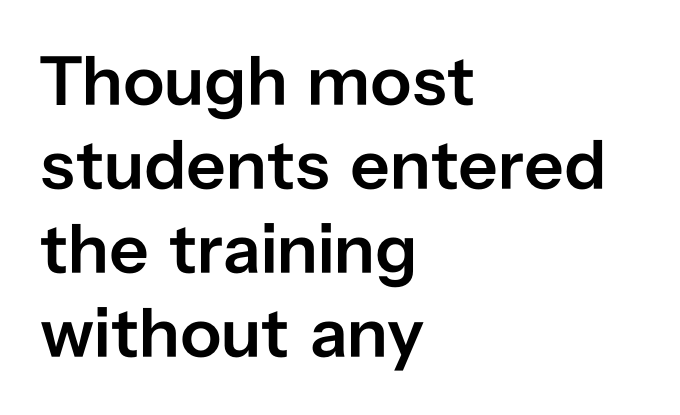
{"serif": "no", "italic": "no", "bold": "semi", "weight": "semibold", "width": "normal", "stroke_contrast": "low", "x_height": "medium", "monospaced": "no", "underline": "no", "align": "left", "line_spacing_ratio": 1.2, "letter_spacing": "normal", "letter_spacing_em": 0.0, "glyph_px": 70}
